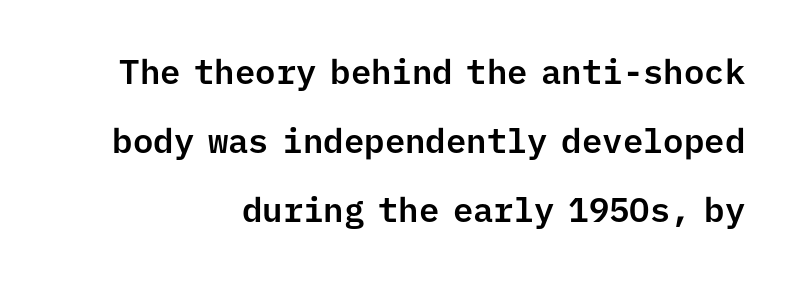
Q: Is the text italic (slanted)? A: No, it is upright.
Q: Is the typeface a serif or a sans-serif typeface? A: Sans-serif.
Q: Is the text underlined? A: No.
Q: How is the paragraph aligned? A: Right-aligned.
Q: Is the spacing between letters normal or unusually wide? A: Normal.
Q: Is the spacing between lines tight, normal or loose? A: Loose.
Q: Width (condensed, normal, or wide)? A: Normal.
Q: Stroke contrast? A: Low.
Q: x-height? A: Medium.
Q: Monospaced? A: Yes.
